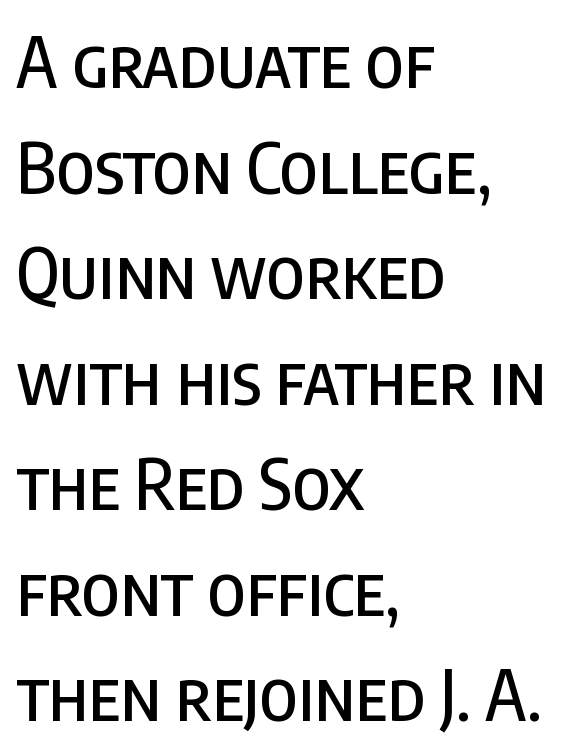
Q: Is the text italic (slanted)? A: No, it is upright.
Q: Is the typeface a serif or a sans-serif typeface? A: Sans-serif.
Q: Is the text underlined? A: No.
Q: How is the paragraph aligned? A: Left-aligned.
Q: Is the spacing between letters normal or unusually wide? A: Normal.
Q: Is the spacing between lines tight, normal or loose? A: Normal.
Q: Width (condensed, normal, or wide)? A: Condensed.
Q: Stroke contrast? A: Low.
Q: x-height? A: Large.
Q: Monospaced? A: No.
